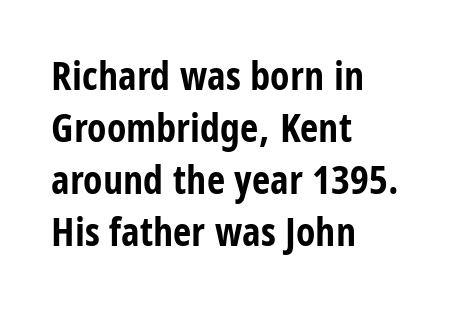
Q: Is the text bold? A: Yes.
Q: Is the text italic (slanted)? A: No, it is upright.
Q: Is the typeface a serif or a sans-serif typeface? A: Sans-serif.
Q: Is the text underlined? A: No.
Q: How is the paragraph aligned? A: Left-aligned.
Q: Is the spacing between letters normal or unusually wide? A: Normal.
Q: Is the spacing between lines tight, normal or loose? A: Normal.
Q: Width (condensed, normal, or wide)? A: Condensed.
Q: Stroke contrast? A: Low.
Q: x-height? A: Large.
Q: Monospaced? A: No.
